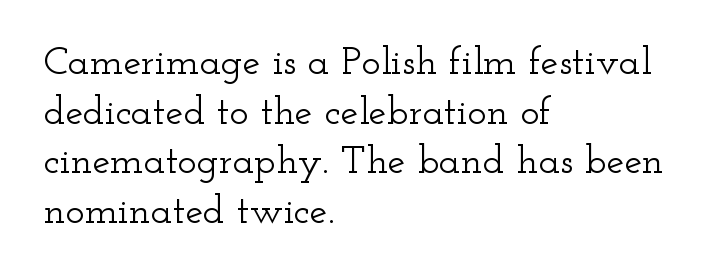
{"serif": "yes", "italic": "no", "width": "wide", "stroke_contrast": "low", "x_height": "small", "monospaced": "no", "underline": "no", "align": "left", "line_spacing_ratio": 1.24, "letter_spacing": "normal", "letter_spacing_em": 0.0, "glyph_px": 40}
